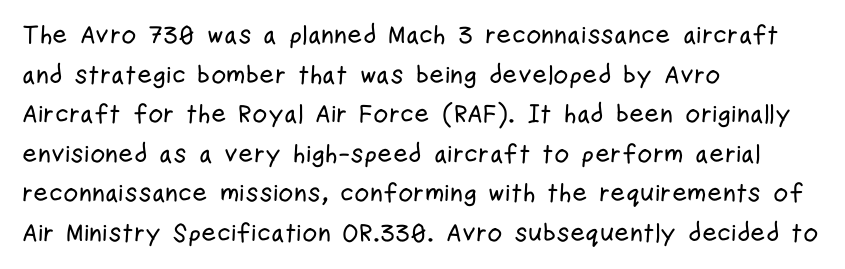
{"italic": "no", "underline": "no", "align": "left", "line_spacing": "normal", "line_spacing_ratio": 1.52, "letter_spacing": "normal", "letter_spacing_em": 0.0, "glyph_px": 26}
